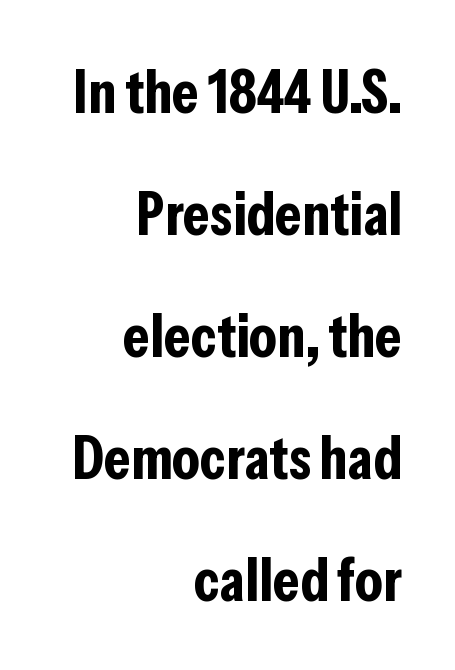
Q: Is the text bold? A: Yes.
Q: Is the text italic (slanted)? A: No, it is upright.
Q: Is the typeface a serif or a sans-serif typeface? A: Sans-serif.
Q: Is the text underlined? A: No.
Q: How is the paragraph aligned? A: Right-aligned.
Q: Is the spacing between letters normal or unusually wide? A: Normal.
Q: Is the spacing between lines tight, normal or loose? A: Loose.
Q: Width (condensed, normal, or wide)? A: Condensed.
Q: Stroke contrast? A: Low.
Q: x-height? A: Medium.
Q: Monospaced? A: No.
